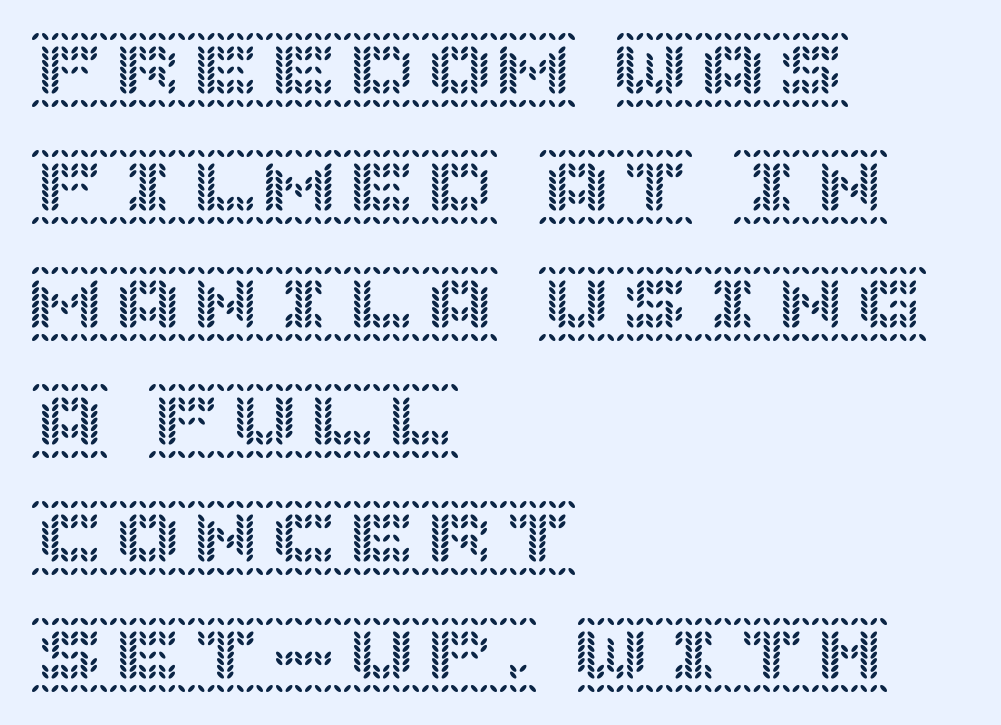
The image shows 78 px text type, upright; set left-aligned, normal line spacing (1.5x), normal letter spacing, not underlined; a large x-height.
